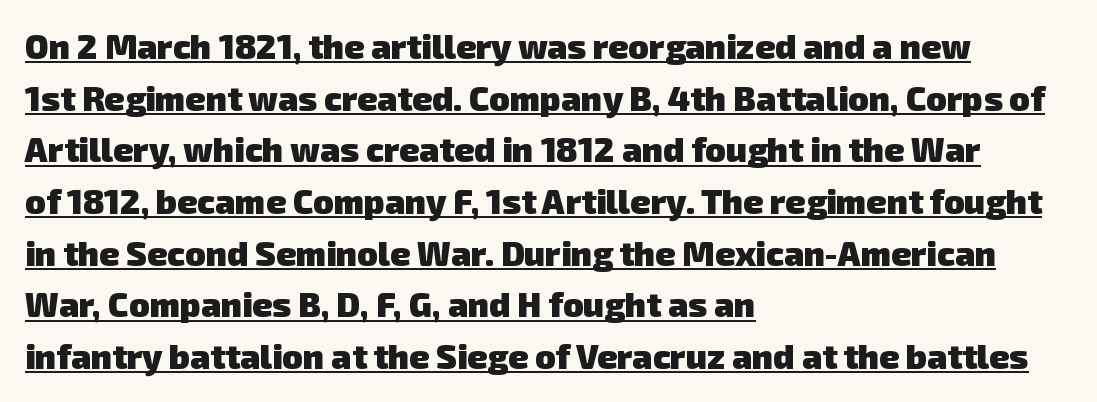
{"serif": "no", "bold": "yes", "weight": "heavy", "width": "normal", "stroke_contrast": "low", "x_height": "medium", "monospaced": "no", "underline": "yes", "align": "left", "line_spacing": "normal", "line_spacing_ratio": 1.52, "letter_spacing": "normal", "letter_spacing_em": 0.0, "glyph_px": 34}
